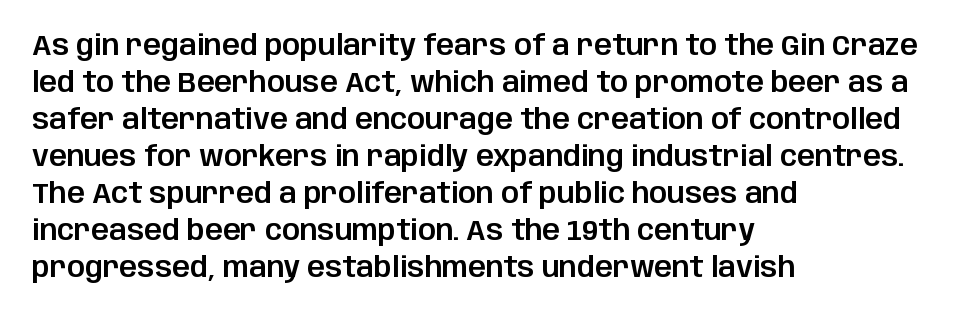
The image shows 28 px sans-serif type, upright; set left-aligned, normal line spacing (1.32x), normal letter spacing, not underlined; low stroke contrast and a large x-height.
